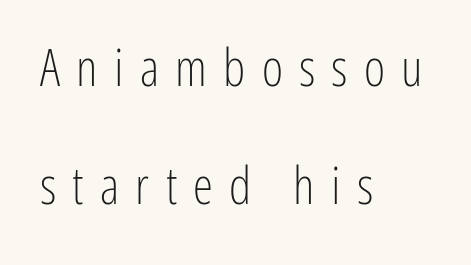
The image shows 51 px light, condensed sans-serif type, upright; set left-aligned, loose line spacing (2.31x), unusually wide letter spacing (+0.32 em), not underlined; low stroke contrast and a medium x-height.
